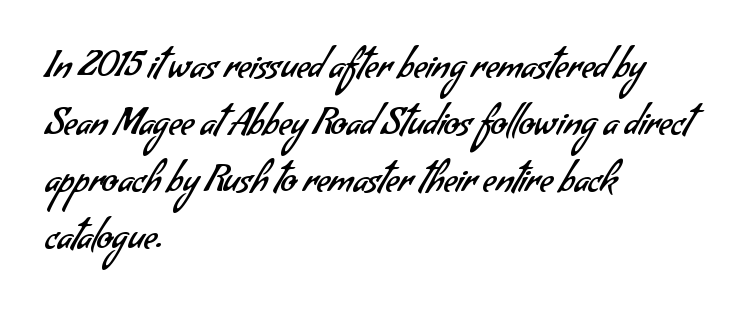
Does the leading feel generous? No, just average. Is this a heavy cut? Hardly; it is regular or lighter. Decoration check: the copy has no underline. Nothing sits at the stroke ends, so this counts as sans-serif. The setting favours the left margin, as ordinary paragraphs usually do.
